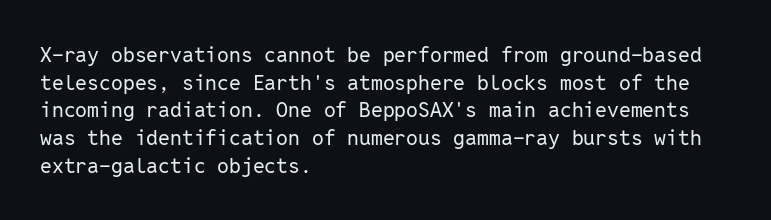
Every stem runs plumb, perpendicular to the baseline. Leftover space on each line is placed entirely after the last word. Check the space under the baseline: it is left empty. This reads as an unemphasized weight, regular at the heaviest. Caption: standard tracking, unaltered.
